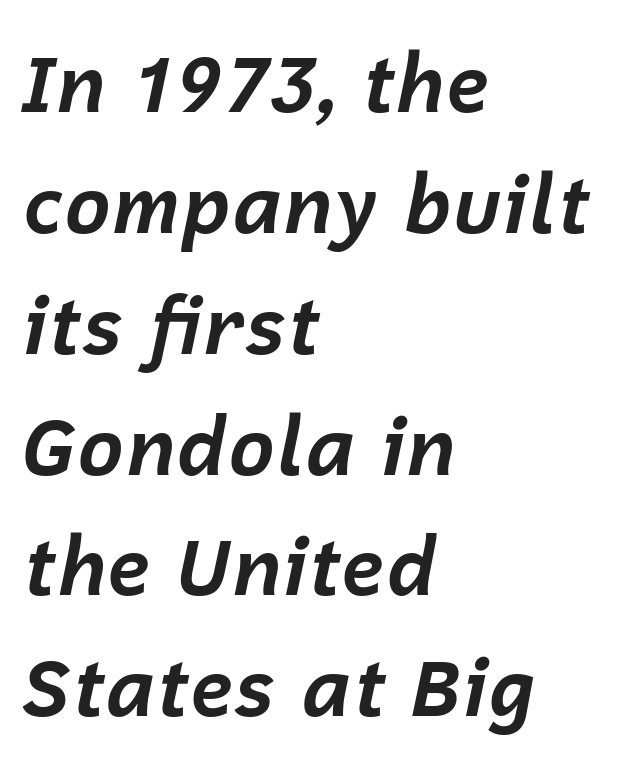
The image shows 79 px bold type, italic (leaning right); set left-aligned, normal line spacing (1.53x), normal letter spacing, not underlined; low stroke contrast and a medium x-height.
